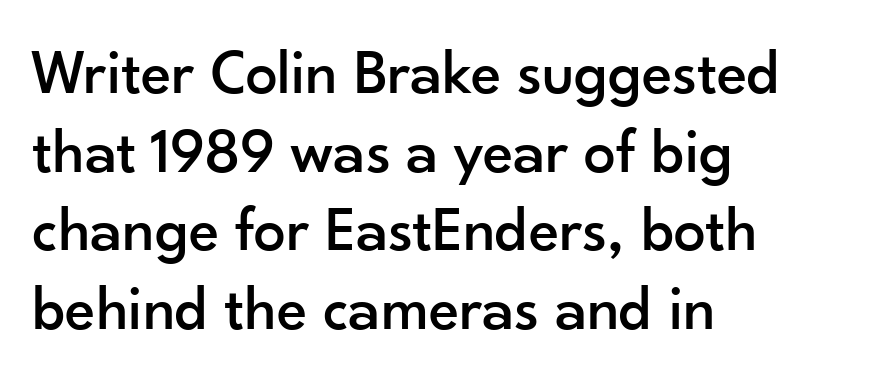
The image shows 64 px sans-serif type, upright; set left-aligned, line spacing 1.23x, normal letter spacing, not underlined; low stroke contrast and a small x-height.
